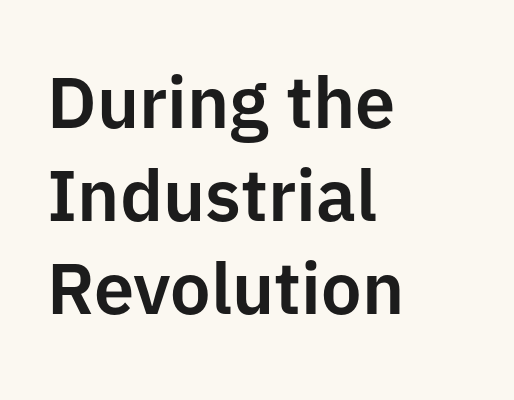
{"serif": "no", "italic": "no", "width": "normal", "stroke_contrast": "low", "x_height": "medium", "monospaced": "no", "underline": "no", "align": "left", "line_spacing": "normal", "line_spacing_ratio": 1.29, "letter_spacing": "normal", "letter_spacing_em": 0.0, "glyph_px": 72}
